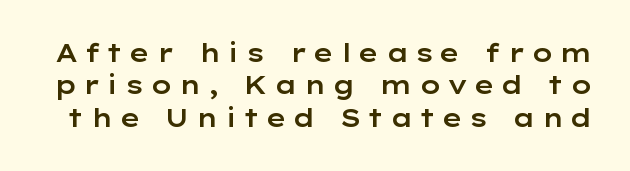
{"italic": "no", "underline": "no", "line_spacing": "normal", "line_spacing_ratio": 1.3, "letter_spacing": "wide", "letter_spacing_em": 0.23, "glyph_px": 25}
